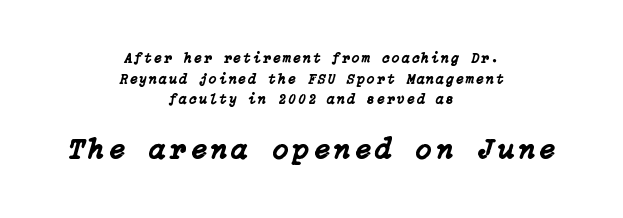
Visually the block forms a symmetrical silhouette, jagged on both flanks. The block of text has a typical density, with ordinary space between rows. The face used here appears at its bigger size in the lower chunk. It's the slanting kind of type.
